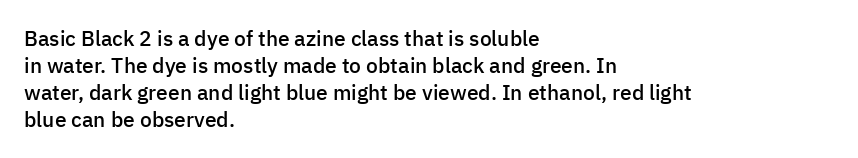
Q: Is the text bold? A: Semi-bold.
Q: Is the text italic (slanted)? A: No, it is upright.
Q: Is the text underlined? A: No.
Q: How is the paragraph aligned? A: Left-aligned.
Q: Is the spacing between letters normal or unusually wide? A: Normal.
Q: Is the spacing between lines tight, normal or loose? A: Normal.
